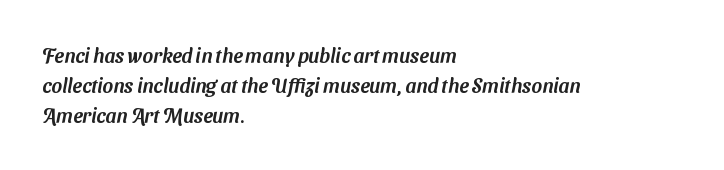
A student would call this left alignment; a typographer would say flush left, rag right. Evenly set lines give the paragraph a standard silhouette. Letters rest on an invisible, unmarked baseline. Between one letter and the next there's only the usual sliver of space.
